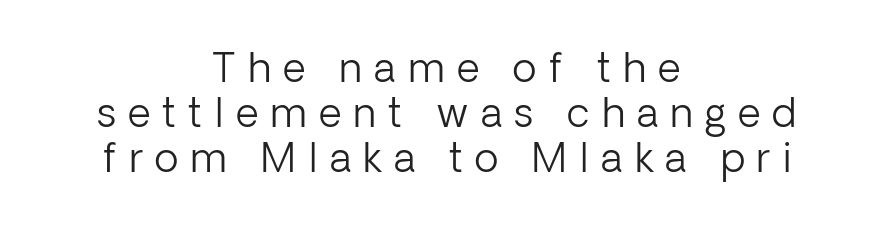
Italic? Not at all — the glyphs are vertical. Each new line begins almost immediately beneath the previous one. This rendering employs a face without finishing strokes, i.e., a sans-serif. The face used here is proportionally spaced, like ordinary book or web type. In CSS terms this would be text-align: center. Between one letter and the next there's a generous, obvious gap.
